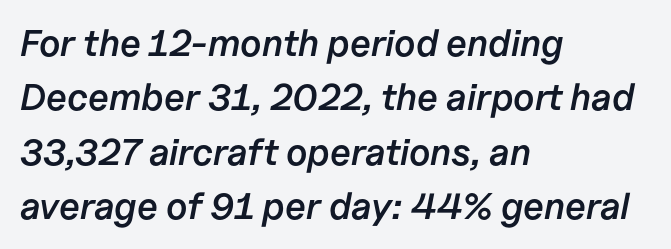
{"italic": "yes", "lean": "right", "slant_degrees": 11, "bold": "semi", "weight": "semibold", "width": "normal", "stroke_contrast": "low", "x_height": "medium", "monospaced": "no", "underline": "no", "align": "left", "line_spacing": "normal", "line_spacing_ratio": 1.47, "letter_spacing": "normal", "letter_spacing_em": 0.0, "glyph_px": 37}
